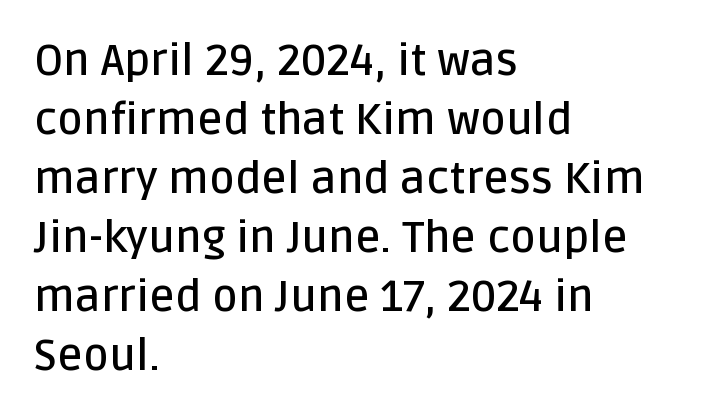
The image shows 44 px semibold sans-serif type, upright; set left-aligned, normal line spacing (1.34x), normal letter spacing, not underlined; low stroke contrast and a large x-height.
